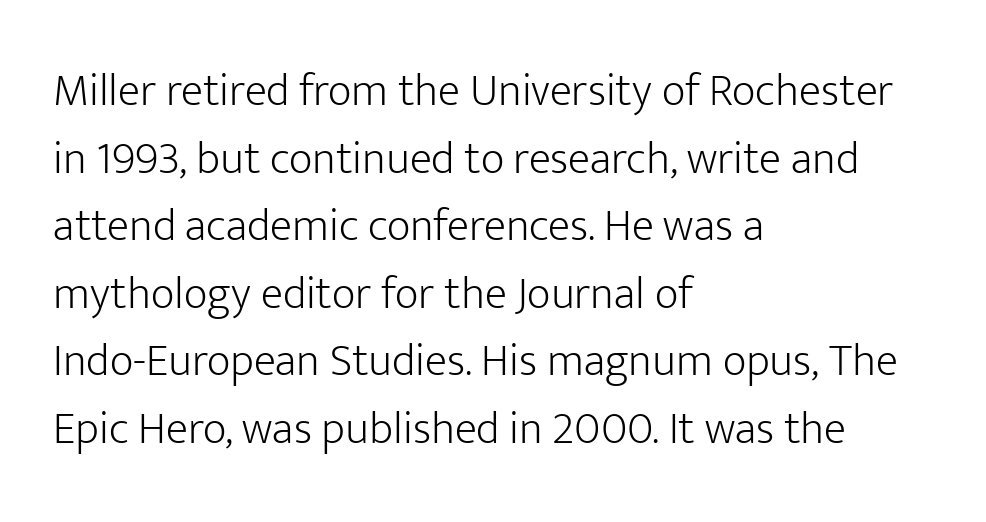
{"serif": "no", "italic": "no", "bold": "no", "weight": "light", "width": "normal", "stroke_contrast": "low", "x_height": "medium", "monospaced": "no", "underline": "no", "align": "left", "line_spacing": "normal", "line_spacing_ratio": 1.47, "letter_spacing": "normal", "letter_spacing_em": 0.0, "glyph_px": 46}
